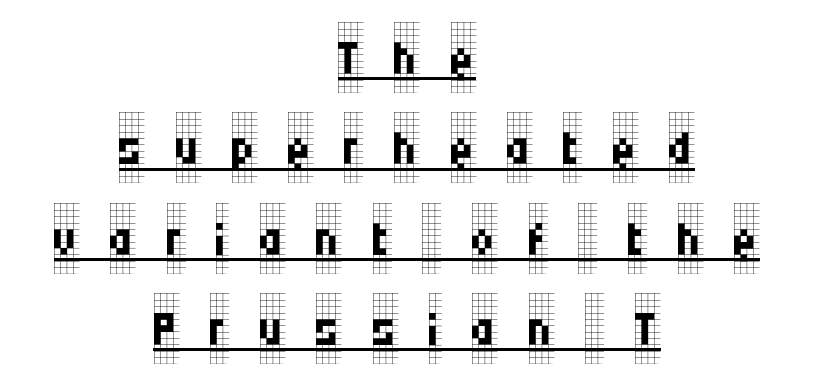
The passage shown is underscored from start to finish. Is this a fixed-width face? No — the glyphs have proportional, varying widths. Do the letters lean? They stand straight. The face used here is rendered with a markedly widened letterfit.
